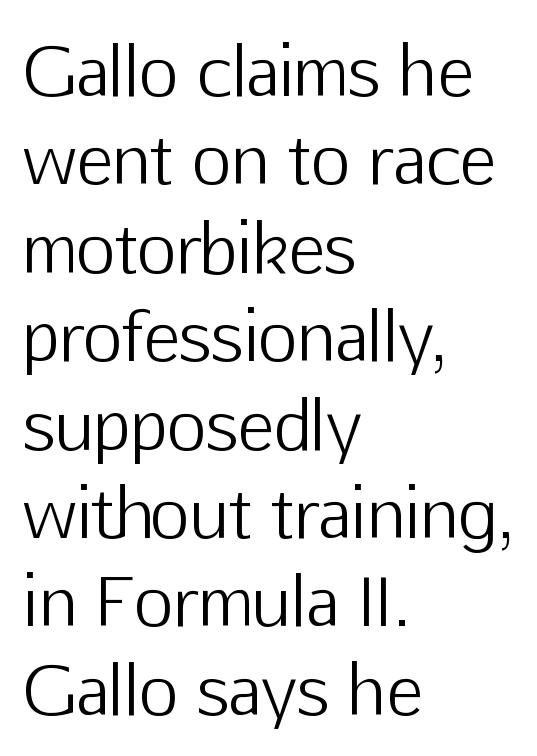
Q: Is the text bold? A: No.
Q: Is the text italic (slanted)? A: No, it is upright.
Q: Is the typeface a serif or a sans-serif typeface? A: Sans-serif.
Q: Is the text underlined? A: No.
Q: How is the paragraph aligned? A: Left-aligned.
Q: Is the spacing between letters normal or unusually wide? A: Normal.
Q: Is the spacing between lines tight, normal or loose? A: Normal.
Q: Width (condensed, normal, or wide)? A: Normal.
Q: Stroke contrast? A: Low.
Q: x-height? A: Medium.
Q: Monospaced? A: No.
